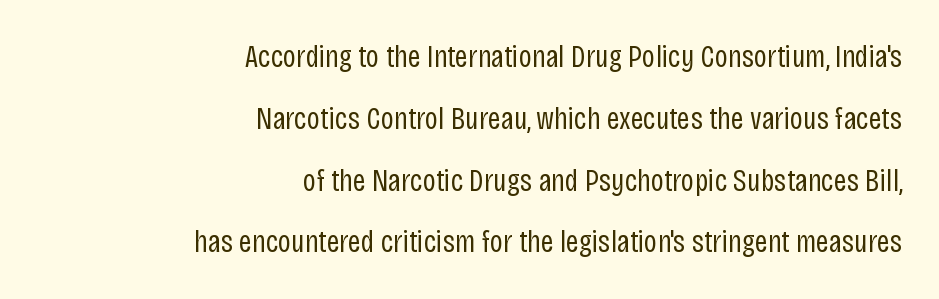
Q: Is the text bold? A: No.
Q: Is the text italic (slanted)? A: No, it is upright.
Q: Is the typeface a serif or a sans-serif typeface? A: Sans-serif.
Q: Is the text underlined? A: No.
Q: How is the paragraph aligned? A: Right-aligned.
Q: Is the spacing between letters normal or unusually wide? A: Normal.
Q: Is the spacing between lines tight, normal or loose? A: Loose.
Q: Width (condensed, normal, or wide)? A: Condensed.
Q: Stroke contrast? A: Low.
Q: x-height? A: Large.
Q: Monospaced? A: No.
